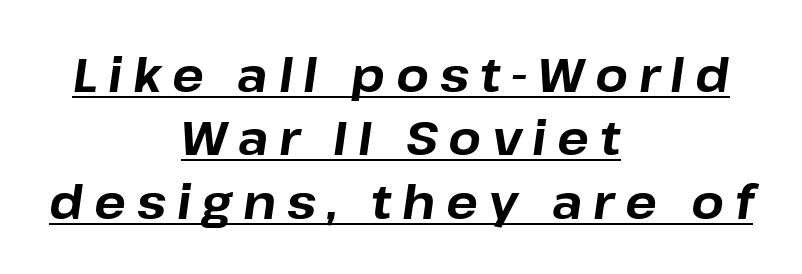
{"italic": "yes", "lean": "right", "slant_degrees": 8, "bold": "yes", "weight": "bold", "width": "normal", "stroke_contrast": "low", "x_height": "medium", "monospaced": "no", "underline": "yes", "align": "center", "line_spacing": "normal", "line_spacing_ratio": 1.35, "letter_spacing": "wide", "letter_spacing_em": 0.23, "glyph_px": 47}
